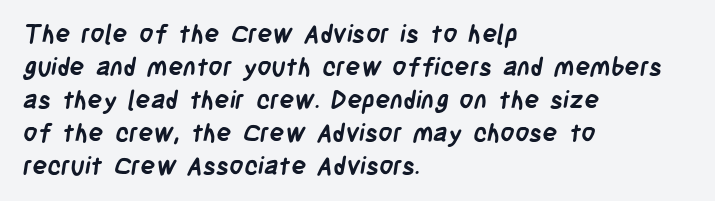
Q: Is the text bold? A: Yes.
Q: Is the text underlined? A: No.
Q: How is the paragraph aligned? A: Left-aligned.
Q: Is the spacing between letters normal or unusually wide? A: Normal.
Q: Is the spacing between lines tight, normal or loose? A: Normal.
